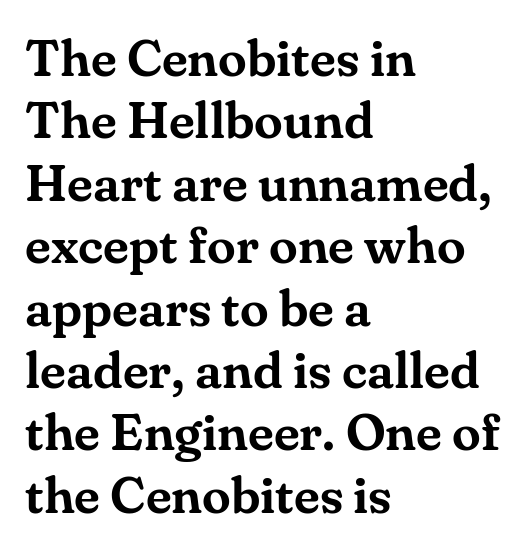
{"serif": "yes", "italic": "no", "width": "normal", "stroke_contrast": "medium", "x_height": "small", "monospaced": "no", "underline": "no", "align": "left", "line_spacing_ratio": 1.2, "letter_spacing": "normal", "letter_spacing_em": 0.0, "glyph_px": 52}
